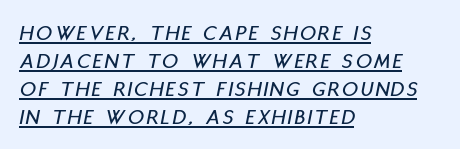
Q: Is the text italic (slanted)? A: Yes, it leans right by about 11 degrees.
Q: Is the text underlined? A: Yes.
Q: How is the paragraph aligned? A: Left-aligned.
Q: Is the spacing between lines tight, normal or loose? A: Normal.
